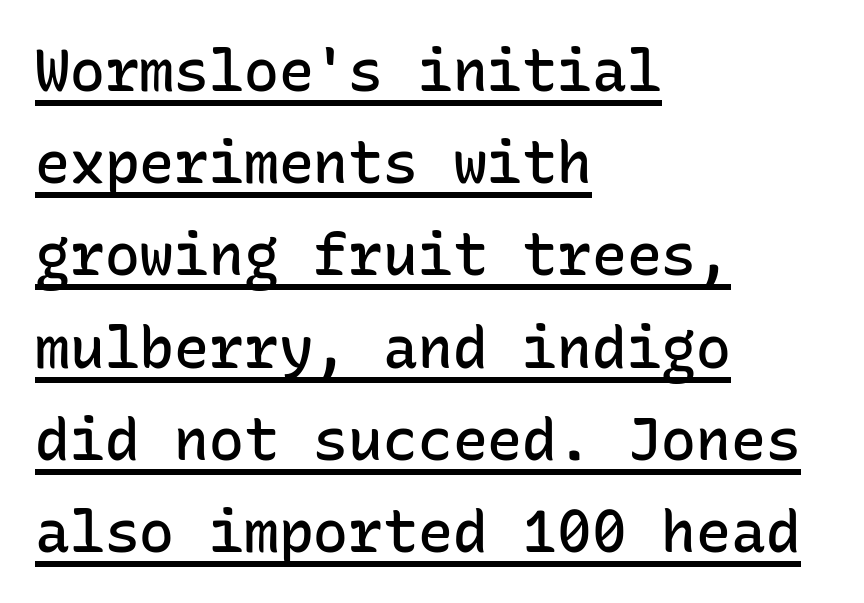
Q: Is the text bold? A: Semi-bold.
Q: Is the text italic (slanted)? A: No, it is upright.
Q: Is the typeface a serif or a sans-serif typeface? A: Sans-serif.
Q: Is the text underlined? A: Yes.
Q: How is the paragraph aligned? A: Left-aligned.
Q: Is the spacing between letters normal or unusually wide? A: Normal.
Q: Is the spacing between lines tight, normal or loose? A: Normal.
Q: Width (condensed, normal, or wide)? A: Normal.
Q: Stroke contrast? A: Low.
Q: x-height? A: Medium.
Q: Monospaced? A: Yes.
